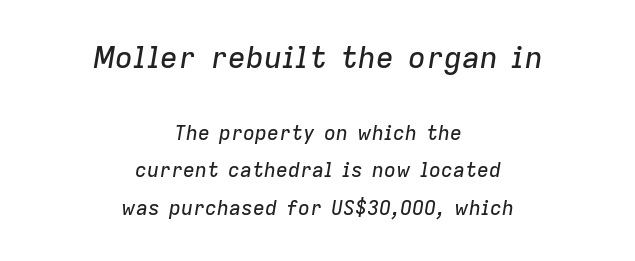
Each letter keeps its own natural width here, so spacing adapts to shape. The space beneath each line is pristine and unruled. The compositor balanced each line on the midline. The tracking reads as untouched default to a designer's eye. Is the type slanted? Yes — the strokes lean at a clear angle.
